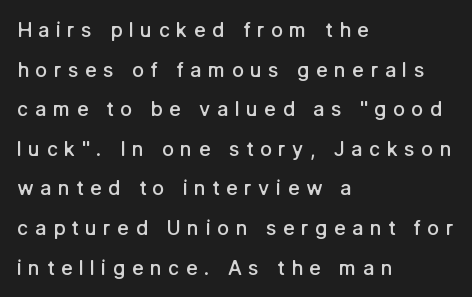
The image shows 20 px text type, upright; set left-aligned, loose line spacing (1.98x), unusually wide letter spacing (+0.32 em), not underlined.
